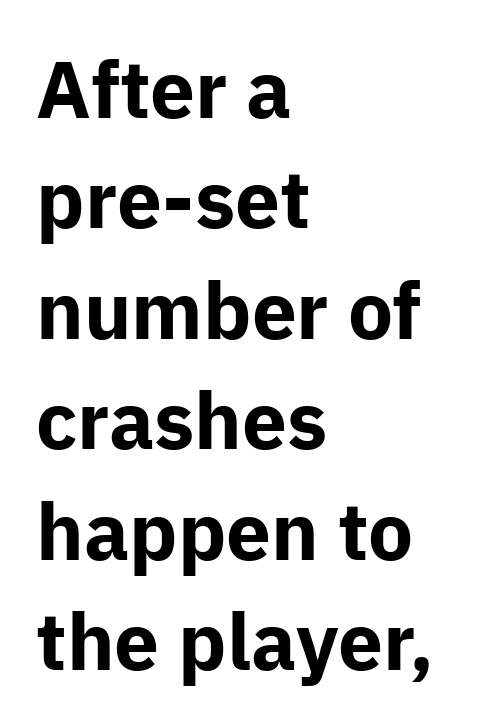
The image shows 80 px bold sans-serif type, upright; set left-aligned, normal line spacing (1.38x), normal letter spacing, not underlined; low stroke contrast and a medium x-height.
